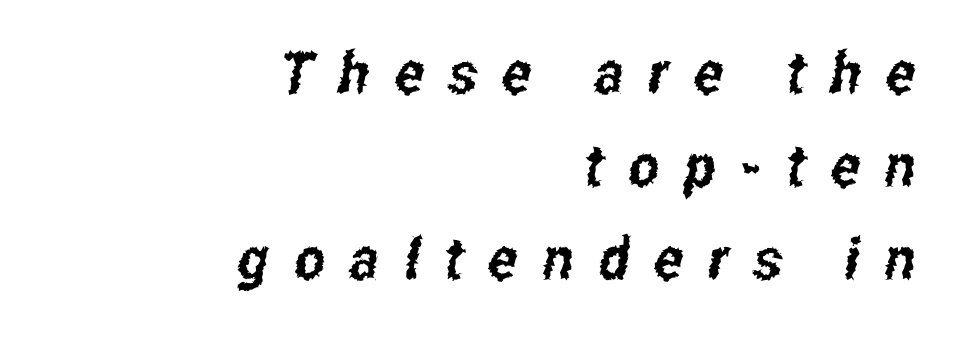
Q: Is the typeface a serif or a sans-serif typeface? A: Sans-serif.
Q: Is the text underlined? A: No.
Q: How is the paragraph aligned? A: Right-aligned.
Q: Is the spacing between letters normal or unusually wide? A: Unusually wide.
Q: Is the spacing between lines tight, normal or loose? A: Normal.
Q: Width (condensed, normal, or wide)? A: Condensed.
Q: Stroke contrast? A: Low.
Q: x-height? A: Medium.
Q: Monospaced? A: No.
